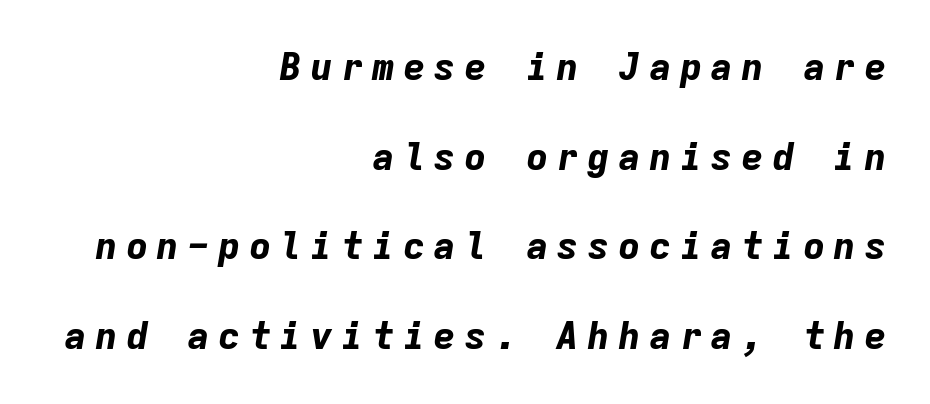
Each word looks stretched out because of the extra space between its letters. Spacing verdict: monospaced, one width for all characters. Notice how the stems are inclined rather than vertical — that's the hallmark of italics. The passage shown stacks its lines with a broad gap. One-word summary of the alignment: right. The characters look thick and weighty, a clear bold.
